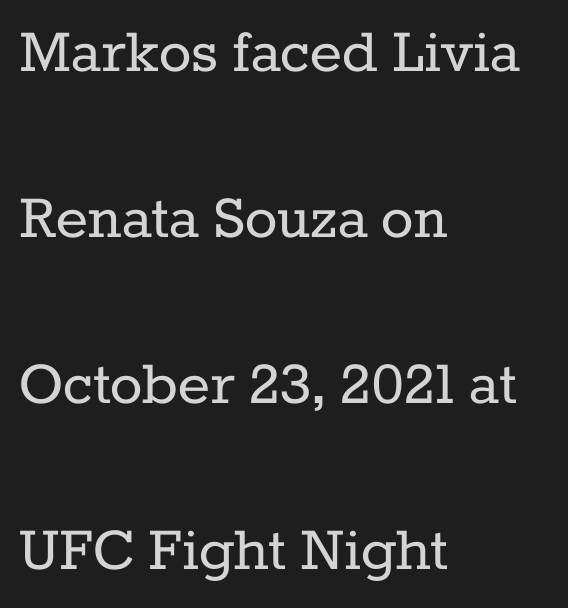
The image shows 68 px regular-weight serif type, upright; set left-aligned, loose line spacing (2.44x), normal letter spacing, not underlined; low stroke contrast and a medium x-height.
